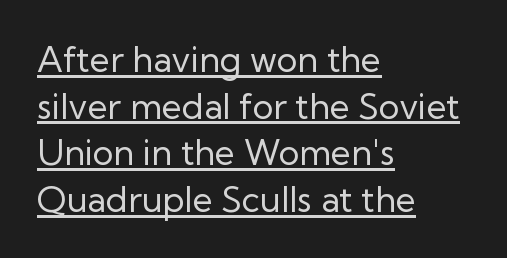
Note: no serifs on the glyphs. Style check: upright. Stems here are at most as thick as an everyday book face. The glyphs are accompanied by a horizontal stroke just below them. Compared with typical body copy, the letter spacing here is the same.
